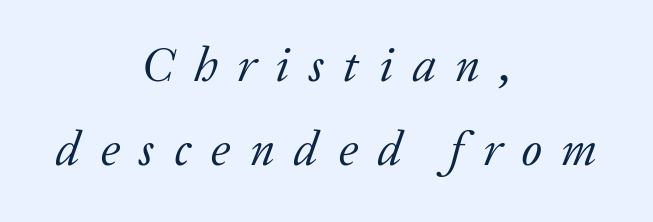
The image shows 48 px regular-weight serif type, italic (leaning right); set centered, line spacing 1.76x, unusually wide letter spacing (+0.41 em), not underlined; low stroke contrast and a medium x-height.
